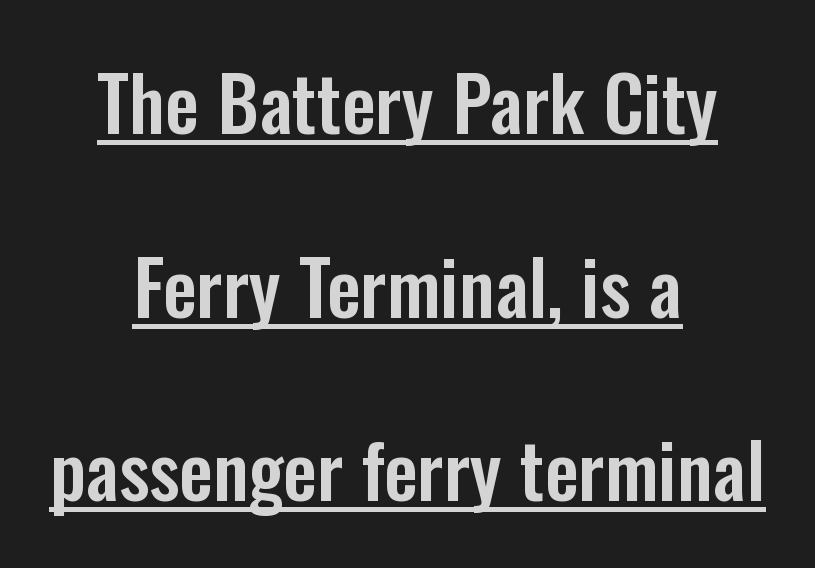
Q: Is the text italic (slanted)? A: No, it is upright.
Q: Is the typeface a serif or a sans-serif typeface? A: Sans-serif.
Q: Is the text underlined? A: Yes.
Q: How is the paragraph aligned? A: Centered.
Q: Is the spacing between letters normal or unusually wide? A: Normal.
Q: Is the spacing between lines tight, normal or loose? A: Loose.
Q: Width (condensed, normal, or wide)? A: Condensed.
Q: Stroke contrast? A: Low.
Q: x-height? A: Medium.
Q: Monospaced? A: No.
